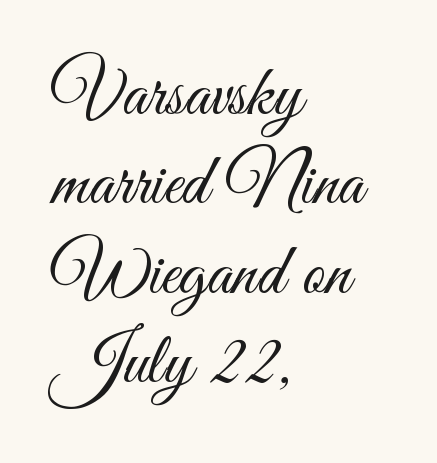
{"serif": "no", "bold": "no", "weight": "light", "width": "condensed", "stroke_contrast": "medium", "x_height": "small", "monospaced": "no", "underline": "no", "align": "left", "line_spacing_ratio": 1.24, "letter_spacing": "normal", "letter_spacing_em": 0.0, "glyph_px": 72}
